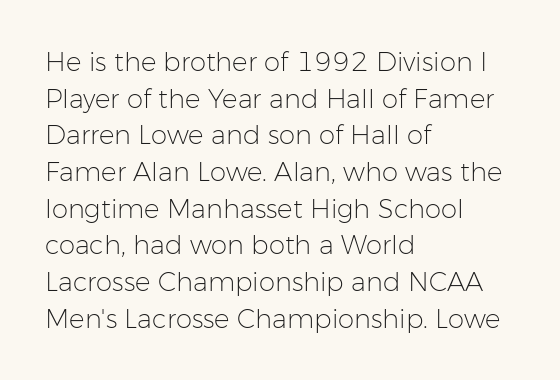
Q: Is the text bold? A: No.
Q: Is the text italic (slanted)? A: No, it is upright.
Q: Is the text underlined? A: No.
Q: How is the paragraph aligned? A: Left-aligned.
Q: Is the spacing between letters normal or unusually wide? A: Normal.
Q: Is the spacing between lines tight, normal or loose? A: Normal.
